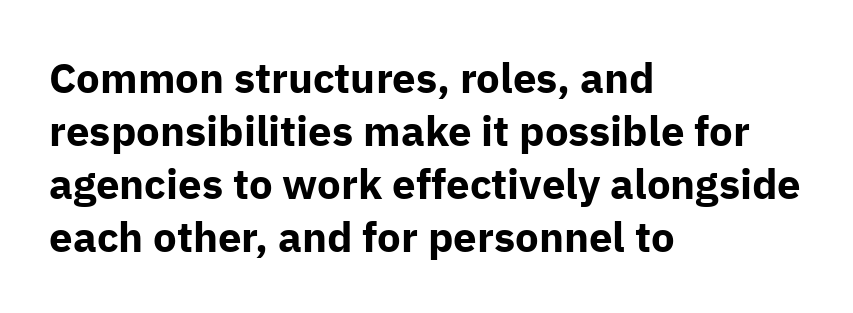
Q: Is the text bold? A: Yes.
Q: Is the text italic (slanted)? A: No, it is upright.
Q: Is the typeface a serif or a sans-serif typeface? A: Sans-serif.
Q: Is the text underlined? A: No.
Q: How is the paragraph aligned? A: Left-aligned.
Q: Is the spacing between letters normal or unusually wide? A: Normal.
Q: Is the spacing between lines tight, normal or loose? A: Normal.
Q: Width (condensed, normal, or wide)? A: Normal.
Q: Stroke contrast? A: Low.
Q: x-height? A: Medium.
Q: Monospaced? A: No.
